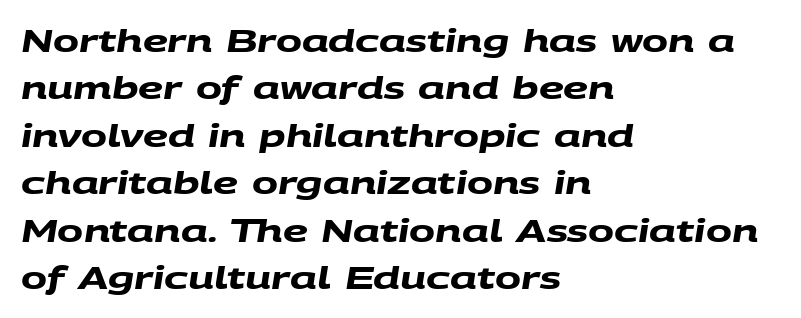
{"serif": "no", "bold": "yes", "weight": "heavy", "width": "wide", "stroke_contrast": "medium", "x_height": "large", "monospaced": "no", "underline": "no", "align": "left", "line_spacing": "normal", "line_spacing_ratio": 1.53, "letter_spacing": "normal", "letter_spacing_em": 0.0, "glyph_px": 31}
